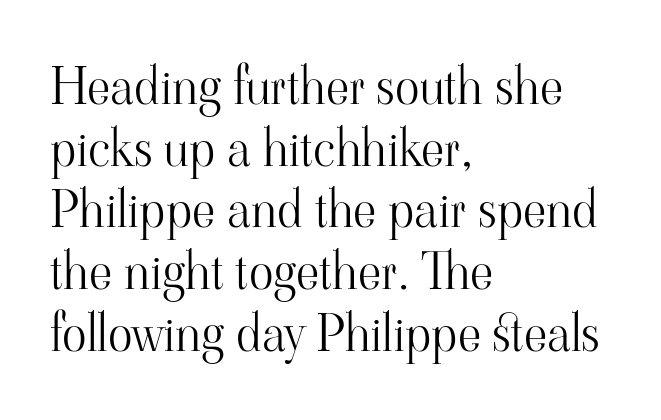
{"serif": "yes", "italic": "no", "bold": "no", "weight": "light", "width": "normal", "stroke_contrast": "high", "x_height": "small", "monospaced": "no", "underline": "no", "align": "left", "line_spacing_ratio": 1.21, "letter_spacing": "normal", "letter_spacing_em": 0.0, "glyph_px": 51}
